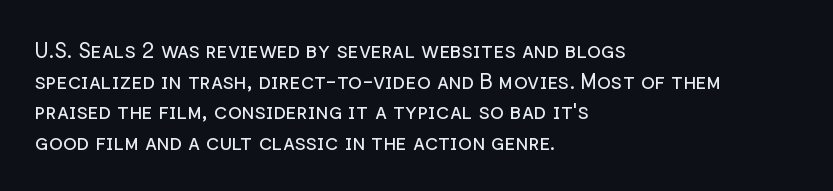
The strip under each line holds only bare page. The lines in this sample share a left origin and differ only in where they stop. The block of text has a typical density, with ordinary space between rows. A typesetter would call this zero additional tracking. Each stroke keeps to a modest, everyday thickness or less. Style check: upright.
